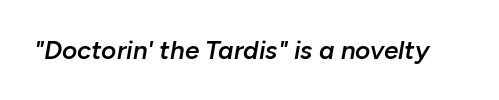
{"italic": "yes", "lean": "right", "slant_degrees": 10, "bold": "semi", "underline": "no", "letter_spacing": "normal", "letter_spacing_em": 0.0, "glyph_px": 26}
